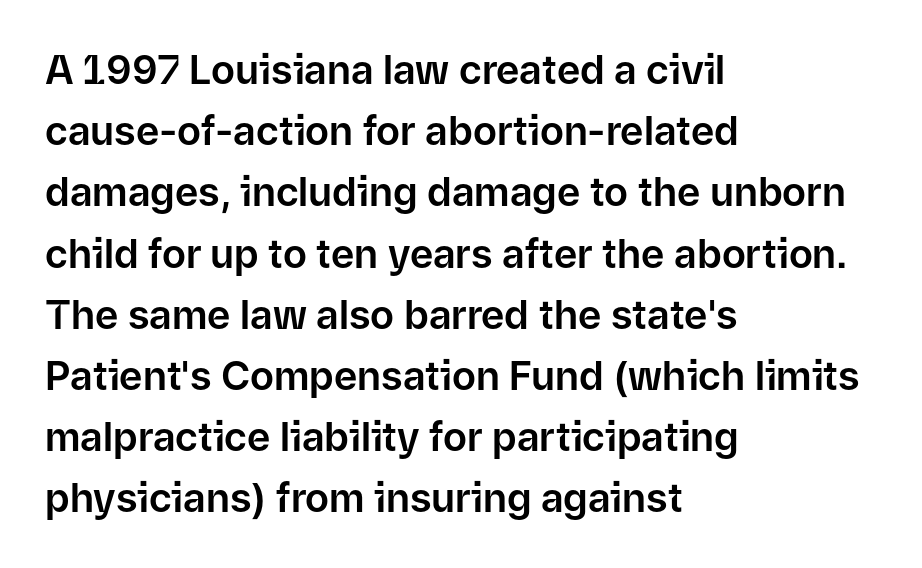
{"serif": "no", "italic": "no", "width": "normal", "stroke_contrast": "low", "x_height": "medium", "monospaced": "no", "underline": "no", "align": "left", "line_spacing": "normal", "line_spacing_ratio": 1.53, "letter_spacing": "normal", "letter_spacing_em": 0.0, "glyph_px": 40}
